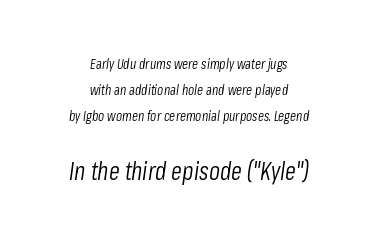
Q: Is the text bold? A: No.
Q: Is the text italic (slanted)? A: Yes, it leans right by about 8 degrees.
Q: Is the text underlined? A: No.
Q: How is the paragraph aligned? A: Centered.
Q: Is the spacing between letters normal or unusually wide? A: Normal.
Q: Which block of text is set in a larger size, the first (top) or the second (bottom)? A: The second (bottom) one.
